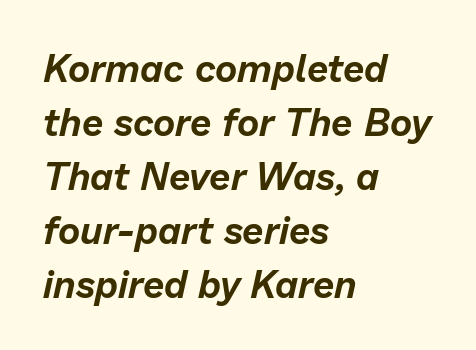
Think of a printed novel: that variable character pitch is what you see here. A typesetter would call this zero additional tracking. The block of text has a typical density, with ordinary space between rows. The rag falls on the right side of this text block.
